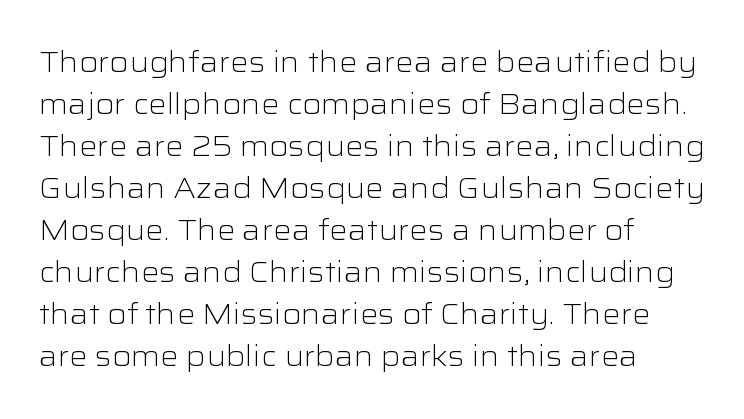
The image shows 29 px light, wide sans-serif type, upright; set left-aligned, normal line spacing (1.45x), normal letter spacing, not underlined; low stroke contrast and a medium x-height.
